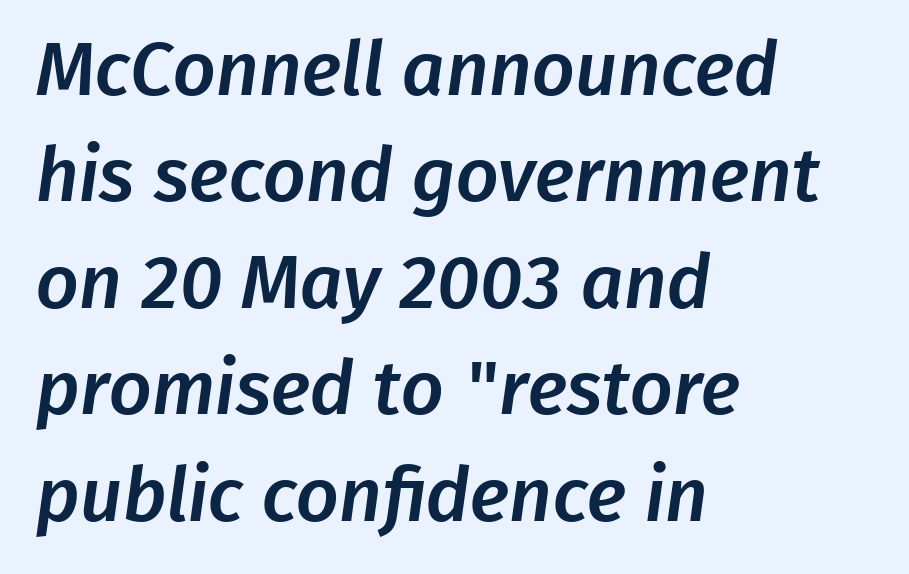
Q: Is the typeface a serif or a sans-serif typeface? A: Sans-serif.
Q: Is the text underlined? A: No.
Q: How is the paragraph aligned? A: Left-aligned.
Q: Is the spacing between letters normal or unusually wide? A: Normal.
Q: Is the spacing between lines tight, normal or loose? A: Normal.
Q: Width (condensed, normal, or wide)? A: Normal.
Q: Stroke contrast? A: Low.
Q: x-height? A: Medium.
Q: Monospaced? A: No.
